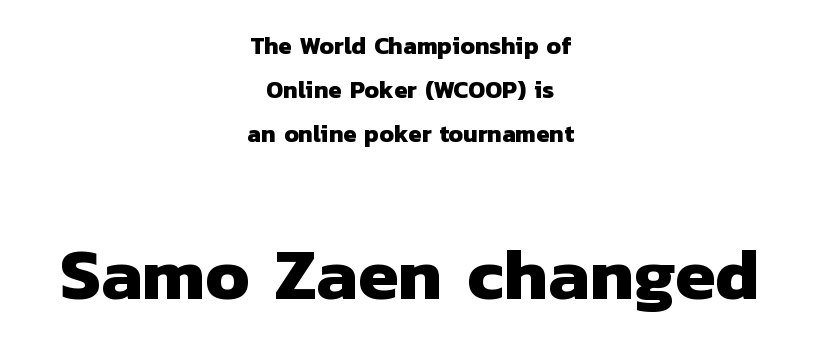
Alignment: centered. Descenders hang freely into open space. The type is set solid horizontally, with unmodified tracking. Note: no serifs on the glyphs. Spacing verdict: proportional, widths tailored to each character.
